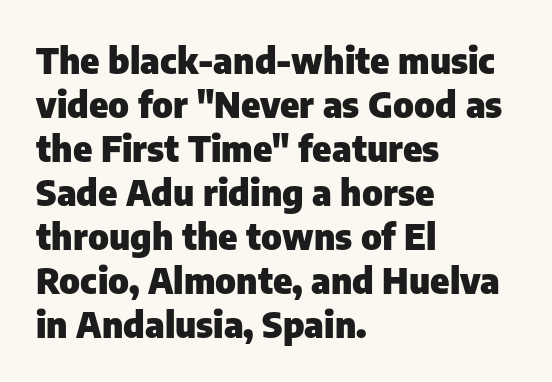
Q: Is the text bold? A: Yes.
Q: Is the text italic (slanted)? A: No, it is upright.
Q: Is the typeface a serif or a sans-serif typeface? A: Sans-serif.
Q: Is the text underlined? A: No.
Q: How is the paragraph aligned? A: Left-aligned.
Q: Is the spacing between letters normal or unusually wide? A: Normal.
Q: Width (condensed, normal, or wide)? A: Normal.
Q: Stroke contrast? A: Low.
Q: x-height? A: Medium.
Q: Monospaced? A: No.
